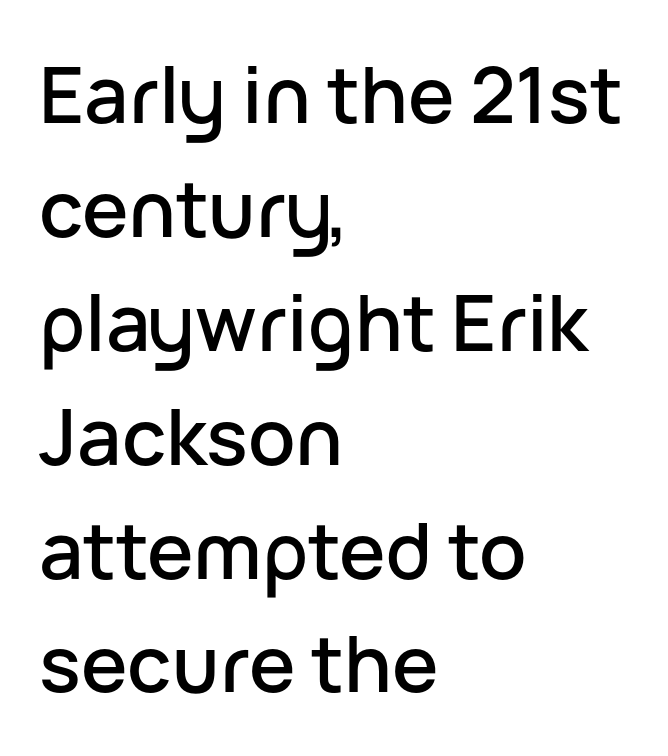
Check under the words: just untouched page. These lines are rendered in a variable-pitch font. Note: no serifs on the glyphs. Leading matches the norm, producing a regular column. Spacing between characters is what you'd get straight out of the box.
